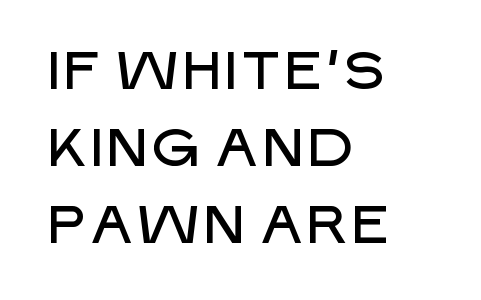
The typography opts for an upright posture over an oblique one. Nobody drew a line under any word here. The line texture is even and compact thanks to regular tracking. Interline gaps are of average width in this sample. Notice how the passage keeps a crisp vertical edge on the left only. Spacing verdict: proportional, widths tailored to each character.
